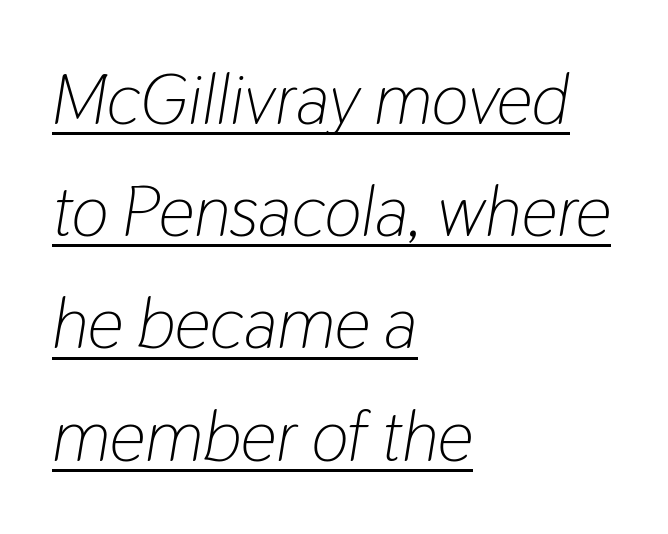
{"italic": "yes", "lean": "right", "slant_degrees": 9, "bold": "no", "weight": "light", "width": "condensed", "stroke_contrast": "low", "x_height": "medium", "monospaced": "no", "underline": "yes", "align": "left", "line_spacing": "normal", "line_spacing_ratio": 1.58, "letter_spacing": "normal", "letter_spacing_em": 0.0, "glyph_px": 71}
